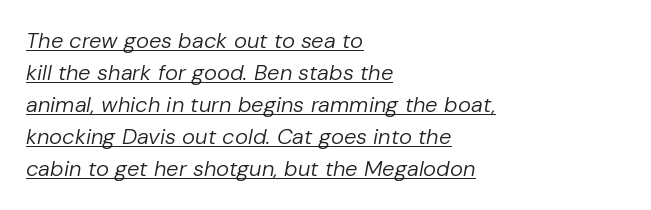
Normally led — the rows are evenly, conventionally spaced. The tracking reads as untouched default to a designer's eye. Observe the lean: these are italic letterforms. This sample is left-justified, so line endings fall wherever the words run out.
